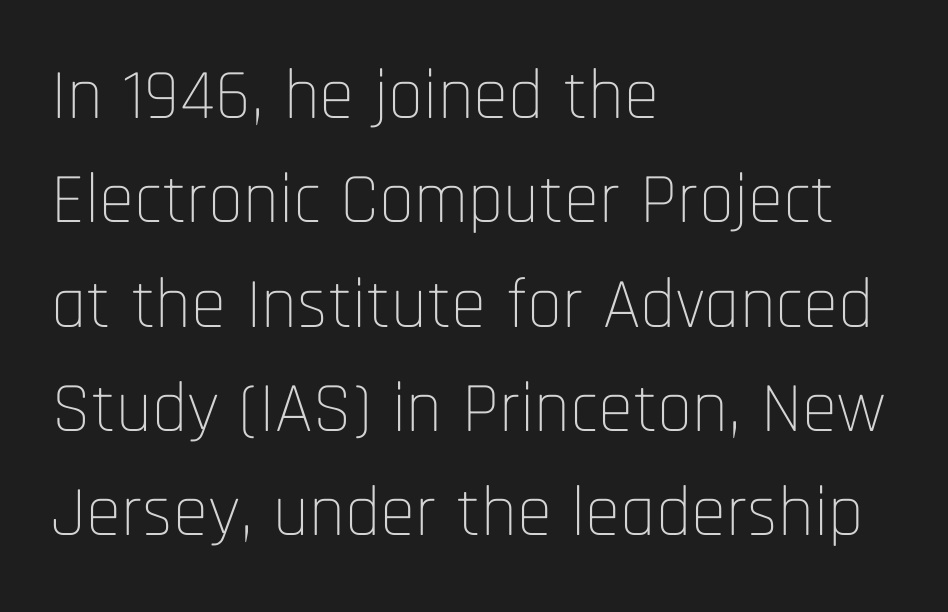
Note the varied advance widths — an 'i' is clearly narrower than an 'm'. Posture: upright roman. Serifs: no, the terminals of the letterforms are clean. The paragraph shown leans on its left margin. Weight: not bold — regular or lighter. Caption: standard tracking, unaltered.
